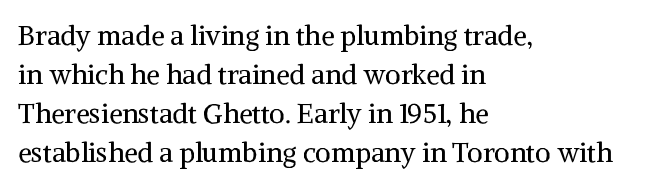
{"italic": "no", "bold": "no", "underline": "no", "align": "left", "line_spacing": "normal", "line_spacing_ratio": 1.44, "letter_spacing": "normal", "letter_spacing_em": 0.0, "glyph_px": 27}
